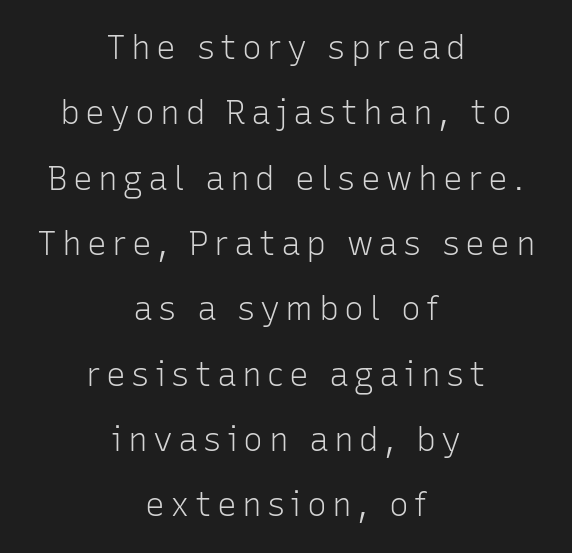
Q: Is the text bold? A: No.
Q: Is the text italic (slanted)? A: No, it is upright.
Q: Is the typeface a serif or a sans-serif typeface? A: Sans-serif.
Q: Is the text underlined? A: No.
Q: How is the paragraph aligned? A: Centered.
Q: Is the spacing between lines tight, normal or loose? A: Loose.
Q: Width (condensed, normal, or wide)? A: Normal.
Q: Stroke contrast? A: Low.
Q: x-height? A: Medium.
Q: Monospaced? A: No.
